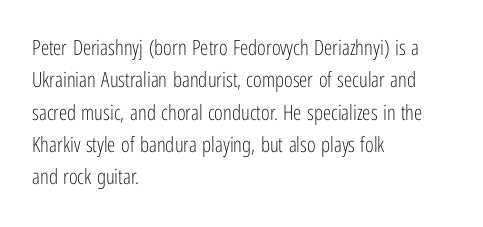
Q: Is the text bold? A: No.
Q: Is the text italic (slanted)? A: No, it is upright.
Q: Is the text underlined? A: No.
Q: How is the paragraph aligned? A: Left-aligned.
Q: Is the spacing between letters normal or unusually wide? A: Normal.
Q: Is the spacing between lines tight, normal or loose? A: Normal.
